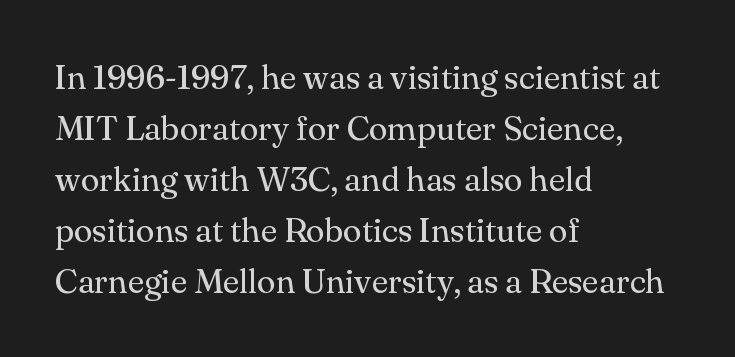
The image shows 34 px regular-weight serif type, upright; set left-aligned, normal line spacing (1.5x), normal letter spacing, not underlined; medium stroke contrast and a small x-height.
